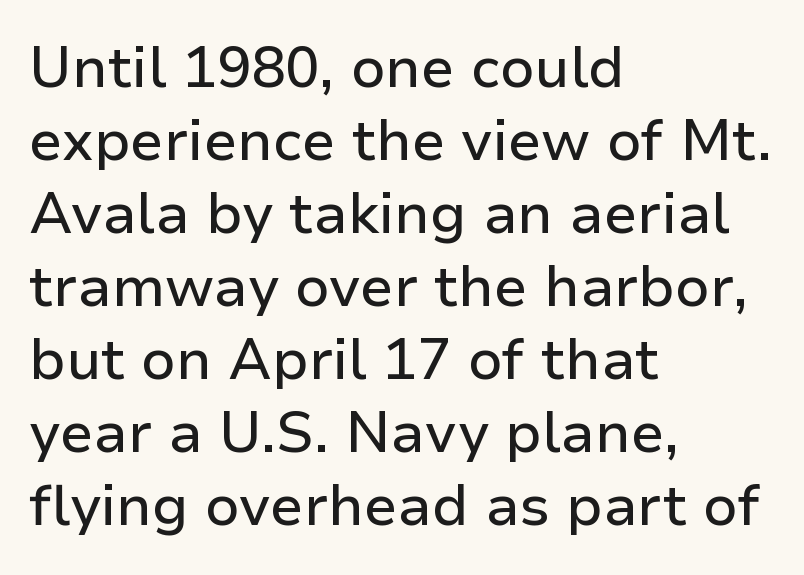
The image shows 57 px sans-serif type, upright; set left-aligned, normal line spacing (1.28x), normal letter spacing, not underlined; low stroke contrast and a medium x-height.
